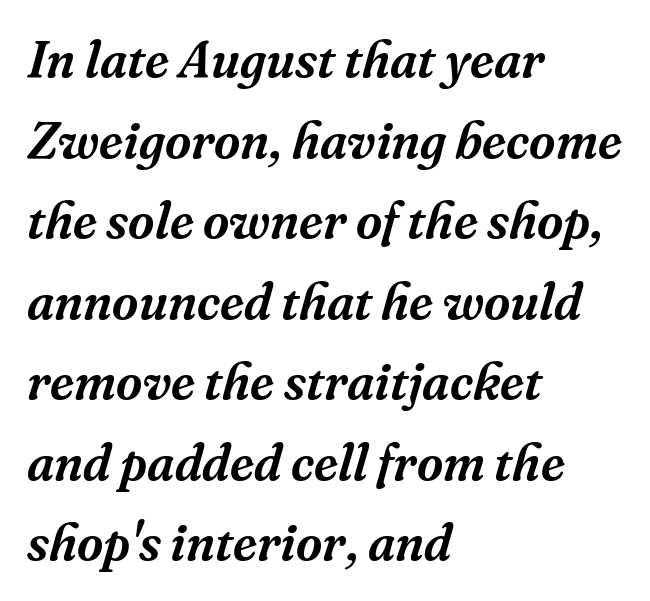
Q: Is the text italic (slanted)? A: Yes, it leans right by about 16 degrees.
Q: Is the typeface a serif or a sans-serif typeface? A: Serif.
Q: Is the text underlined? A: No.
Q: How is the paragraph aligned? A: Left-aligned.
Q: Is the spacing between letters normal or unusually wide? A: Normal.
Q: Is the spacing between lines tight, normal or loose? A: Normal.
Q: Width (condensed, normal, or wide)? A: Normal.
Q: Stroke contrast? A: Medium.
Q: x-height? A: Medium.
Q: Monospaced? A: No.
